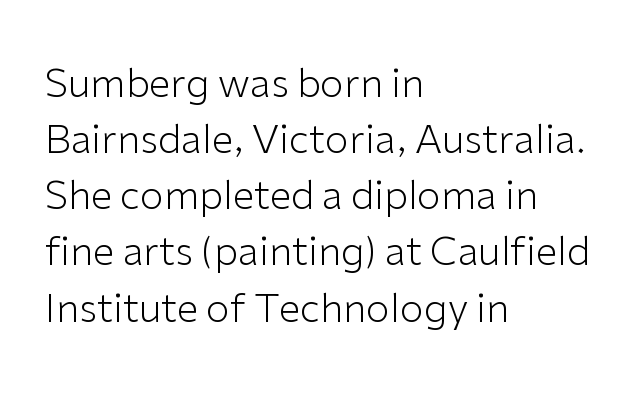
Q: Is the text bold? A: No.
Q: Is the text italic (slanted)? A: No, it is upright.
Q: Is the typeface a serif or a sans-serif typeface? A: Sans-serif.
Q: Is the text underlined? A: No.
Q: How is the paragraph aligned? A: Left-aligned.
Q: Is the spacing between letters normal or unusually wide? A: Normal.
Q: Is the spacing between lines tight, normal or loose? A: Normal.
Q: Width (condensed, normal, or wide)? A: Normal.
Q: Stroke contrast? A: Low.
Q: x-height? A: Medium.
Q: Monospaced? A: No.
